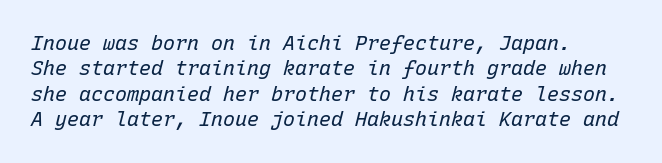
The image shows 20 px text type, italic (leaning right); set normal line spacing (1.27x), normal letter spacing, not underlined.
